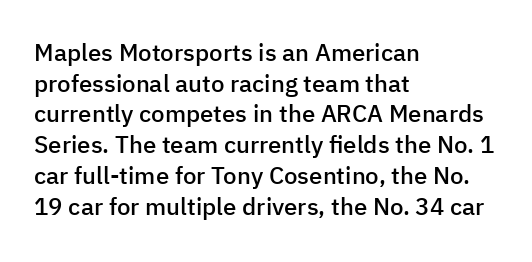
Q: Is the text bold? A: Semi-bold.
Q: Is the text italic (slanted)? A: No, it is upright.
Q: Is the text underlined? A: No.
Q: How is the paragraph aligned? A: Left-aligned.
Q: Is the spacing between letters normal or unusually wide? A: Normal.
Q: Is the spacing between lines tight, normal or loose? A: Normal.
